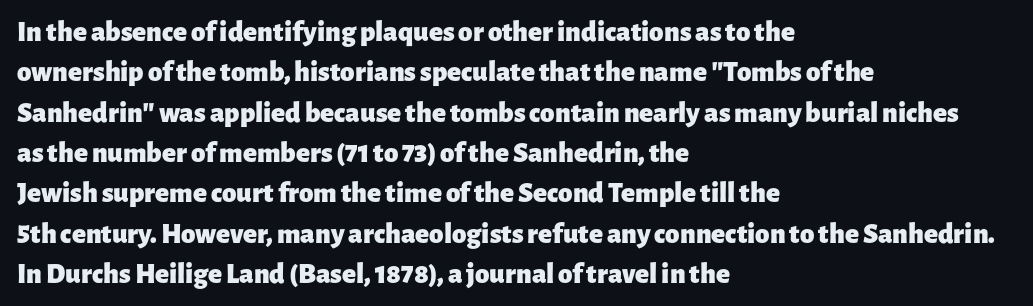
{"serif": "no", "italic": "no", "bold": "yes", "weight": "heavy", "width": "normal", "stroke_contrast": "low", "x_height": "medium", "monospaced": "no", "underline": "no", "align": "left", "line_spacing": "normal", "line_spacing_ratio": 1.39, "letter_spacing": "normal", "letter_spacing_em": 0.0, "glyph_px": 29}
